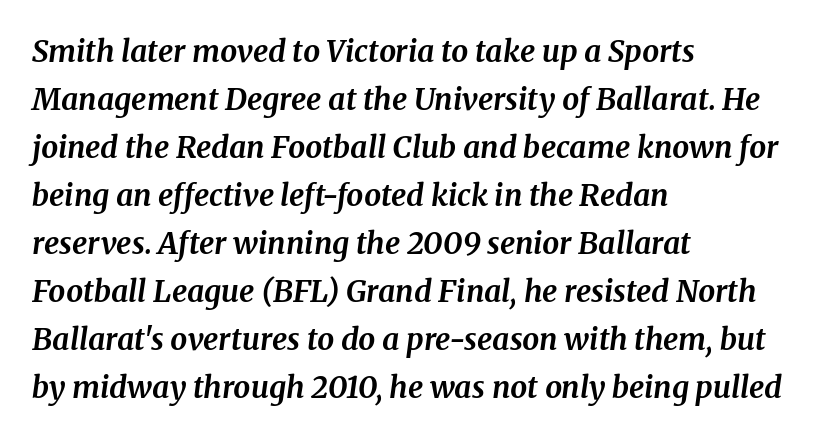
The image shows 30 px bold serif type, italic (leaning right); set left-aligned, normal line spacing (1.6x), normal letter spacing, not underlined; medium stroke contrast and a medium x-height.
